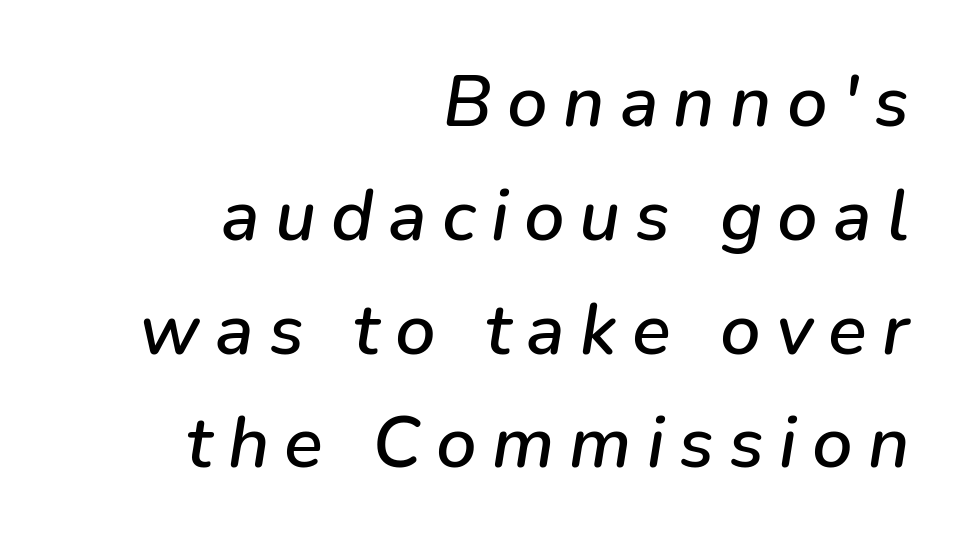
{"italic": "yes", "lean": "right", "slant_degrees": 9, "width": "normal", "stroke_contrast": "low", "x_height": "medium", "monospaced": "no", "underline": "no", "align": "right", "line_spacing": "normal", "line_spacing_ratio": 1.58, "letter_spacing": "wide", "letter_spacing_em": 0.21, "glyph_px": 72}
